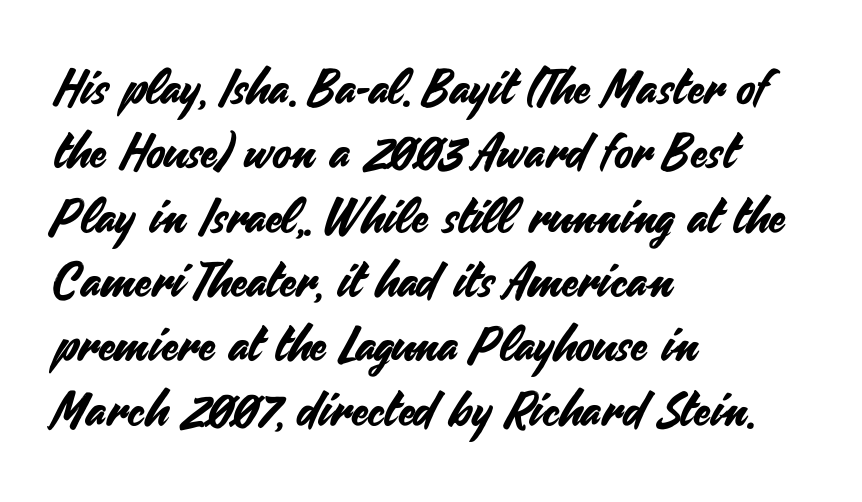
Does the copy run flush right? No — it runs flush left. The rendering uses natural spacing where letterforms have individual widths. Does extra space separate the letters? No, they use regular spacing. Underline: absent. The block of text has a typical density, with ordinary space between rows.
